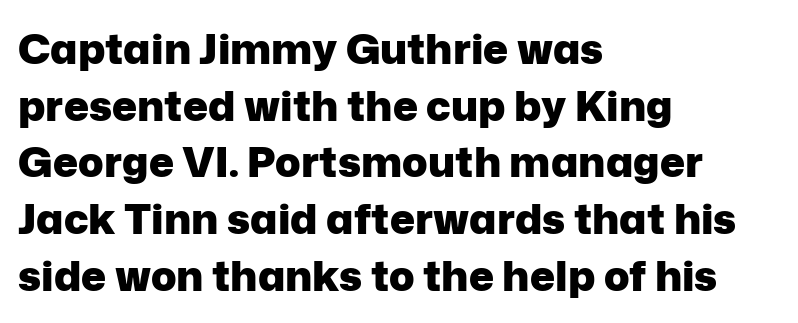
The letters advance in unequal steps, a hallmark of proportional type. The line texture is even and compact thanks to regular tracking. If you measured baseline to baseline, you'd find a middling distance. It's the straight-up-and-down kind of type. I'd describe the lettering as bold — thick and assertive. The space beneath each line is pristine and unruled.
